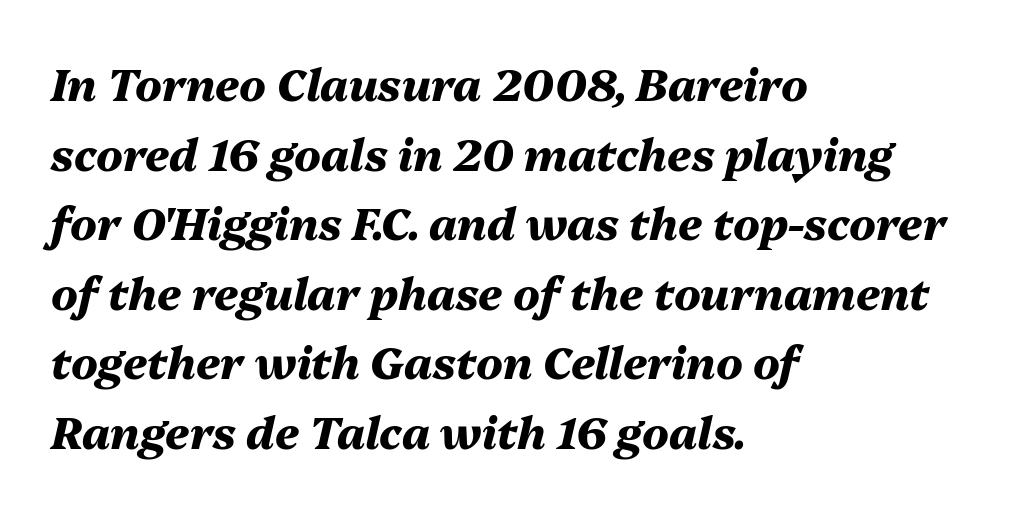
{"italic": "yes", "lean": "right", "slant_degrees": 13, "bold": "yes", "weight": "heavy", "width": "normal", "stroke_contrast": "medium", "x_height": "medium", "monospaced": "no", "underline": "no", "align": "left", "line_spacing": "normal", "line_spacing_ratio": 1.58, "letter_spacing": "normal", "letter_spacing_em": 0.0, "glyph_px": 44}
